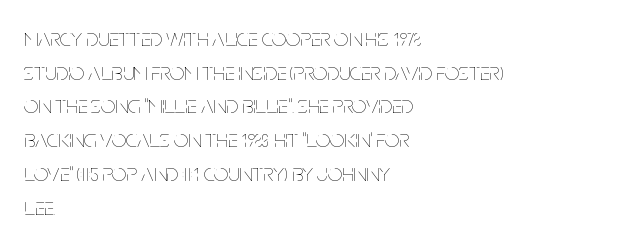
Honestly, there is no underline to notice here at all. When letters stand straight like this, we call the style roman or upright. The passage shown stacks its lines at a standard gap. Horizontal alignment here is leftward, the default for most running prose. Ink coverage per letter is moderate at most.
